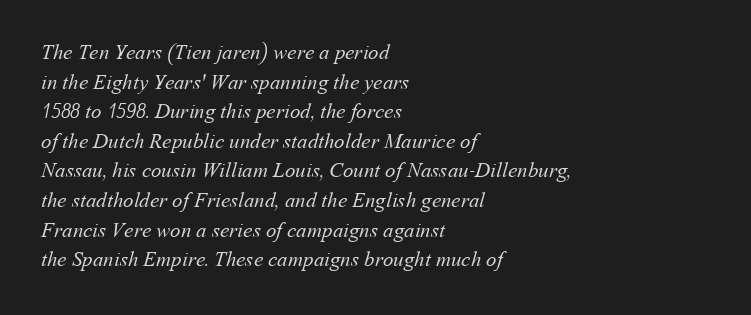
Q: Is the text bold? A: No.
Q: Is the text underlined? A: No.
Q: How is the paragraph aligned? A: Left-aligned.
Q: Is the spacing between letters normal or unusually wide? A: Normal.
Q: Is the spacing between lines tight, normal or loose? A: Normal.
